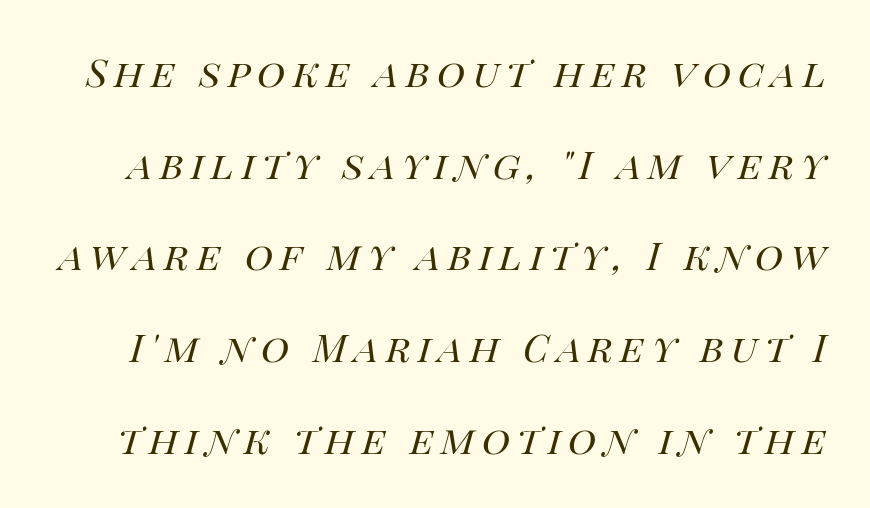
{"italic": "yes", "lean": "right", "slant_degrees": 14, "bold": "no", "weight": "regular", "width": "normal", "stroke_contrast": "high", "x_height": "large", "monospaced": "no", "underline": "no", "line_spacing": "loose", "line_spacing_ratio": 2.35, "glyph_px": 39}
